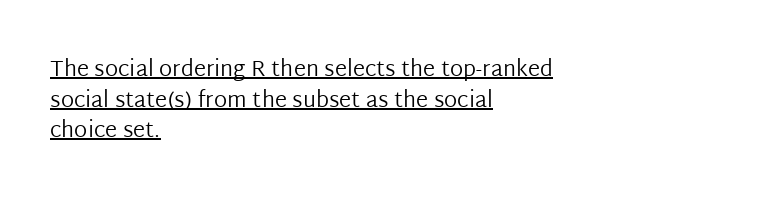
{"italic": "no", "bold": "no", "underline": "yes", "align": "left", "line_spacing": "normal", "line_spacing_ratio": 1.39, "letter_spacing": "normal", "letter_spacing_em": 0.0, "glyph_px": 22}
